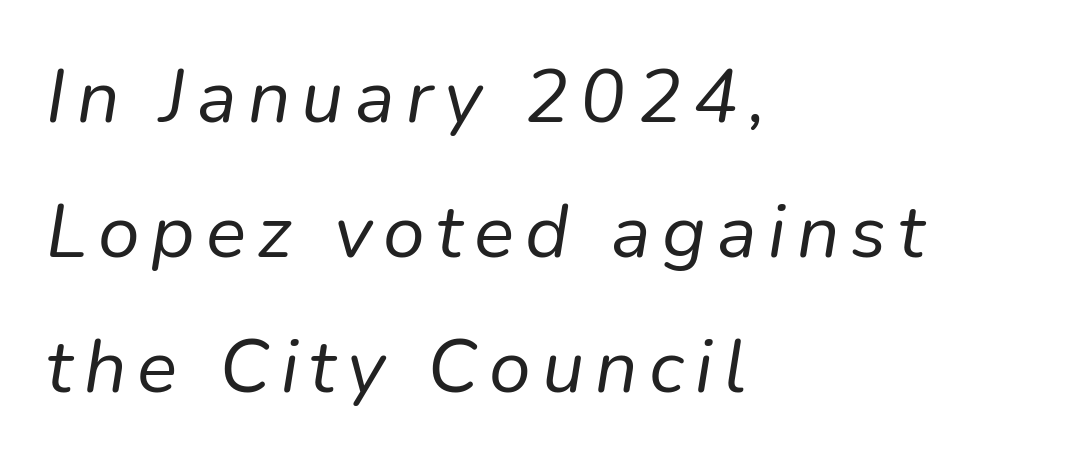
Q: Is the text bold? A: No.
Q: Is the text italic (slanted)? A: Yes, it leans right by about 9 degrees.
Q: Is the text underlined? A: No.
Q: How is the paragraph aligned? A: Left-aligned.
Q: Width (condensed, normal, or wide)? A: Normal.
Q: Stroke contrast? A: Low.
Q: x-height? A: Medium.
Q: Monospaced? A: No.
